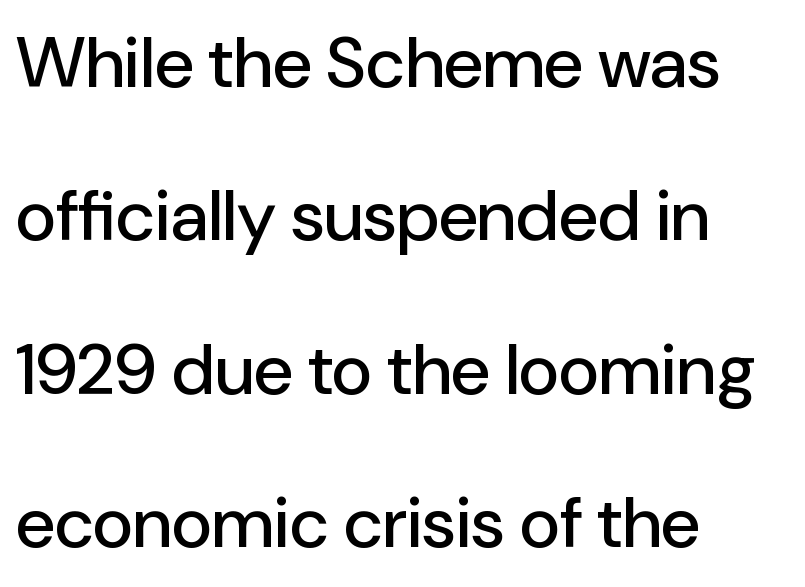
The strip under each line holds only bare page. Italic? Not at all — the glyphs are vertical. This is sans-serif lettering, the kind often seen on screens and signage. All the whitespace from short lines collects on the right. Looks like regular typesetting: each glyph gets only the width it needs.
